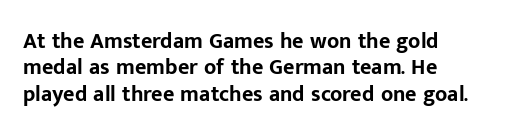
The image shows 22 px bold type, upright; set left-aligned, line spacing 1.2x, normal letter spacing, not underlined.
